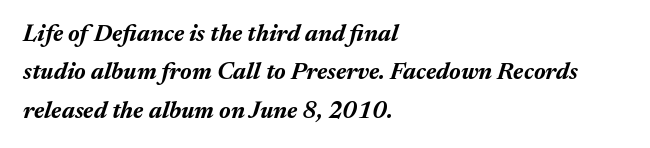
{"italic": "yes", "lean": "right", "slant_degrees": 17, "bold": "yes", "underline": "no", "align": "left", "line_spacing": "normal", "line_spacing_ratio": 1.6, "letter_spacing": "normal", "letter_spacing_em": 0.0, "glyph_px": 24}
